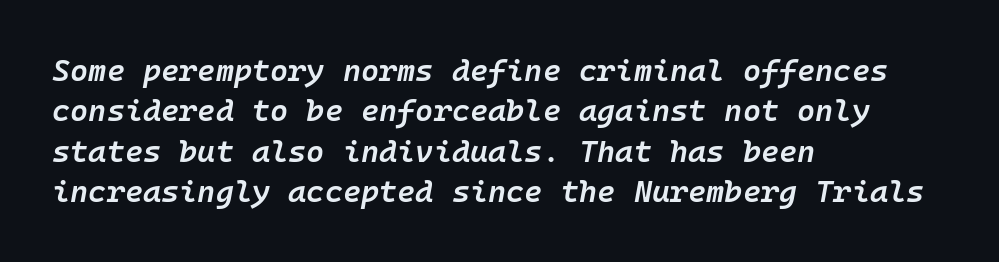
The image shows 31 px semibold type, italic (leaning right), monospaced; set left-aligned, normal line spacing (1.3x), normal letter spacing, not underlined; low stroke contrast and a medium x-height.
